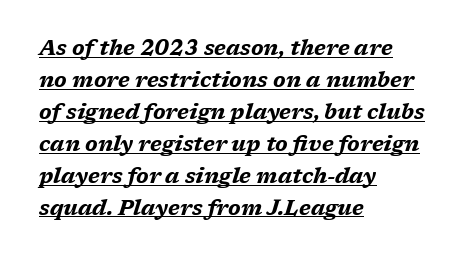
The image shows 21 px bold type, italic (leaning right); set left-aligned, normal line spacing (1.52x), normal letter spacing, underlined.
